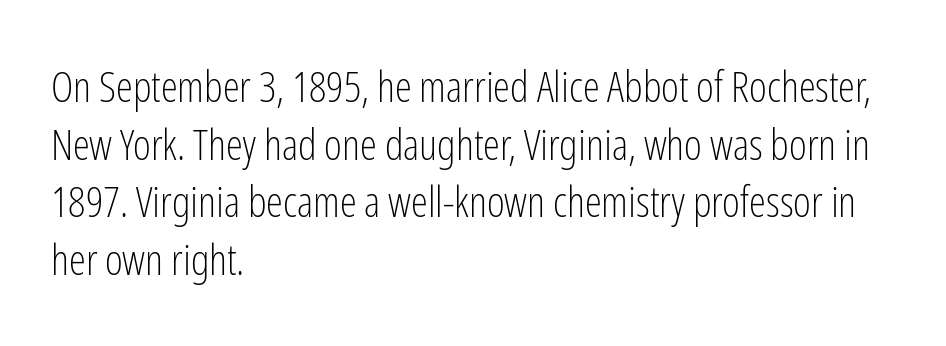
{"serif": "no", "italic": "no", "bold": "no", "weight": "light", "width": "condensed", "stroke_contrast": "low", "x_height": "medium", "monospaced": "no", "underline": "no", "align": "left", "line_spacing": "normal", "line_spacing_ratio": 1.34, "letter_spacing": "normal", "letter_spacing_em": 0.0, "glyph_px": 43}
